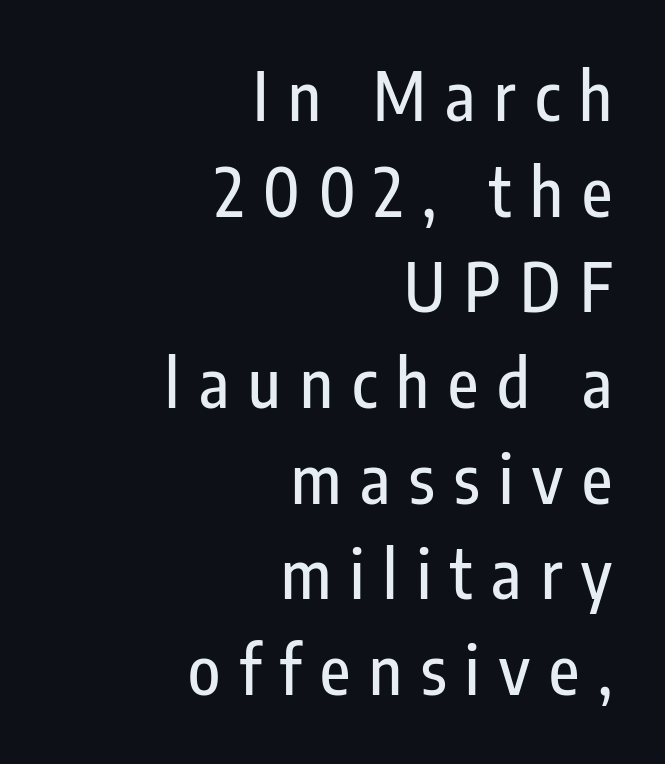
Q: Is the text italic (slanted)? A: No, it is upright.
Q: Is the typeface a serif or a sans-serif typeface? A: Sans-serif.
Q: Is the text underlined? A: No.
Q: How is the paragraph aligned? A: Right-aligned.
Q: Is the spacing between letters normal or unusually wide? A: Unusually wide.
Q: Is the spacing between lines tight, normal or loose? A: Normal.
Q: Width (condensed, normal, or wide)? A: Condensed.
Q: Stroke contrast? A: Low.
Q: x-height? A: Medium.
Q: Monospaced? A: No.
